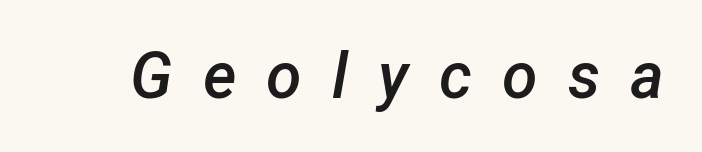
You could not count columns in this text — the font is proportionally spaced. Clear beneath every line of the passage. Tracking here is generous; glyphs stand well apart from one another. Firm but not heavy-handed strokes: this text is semibold.
